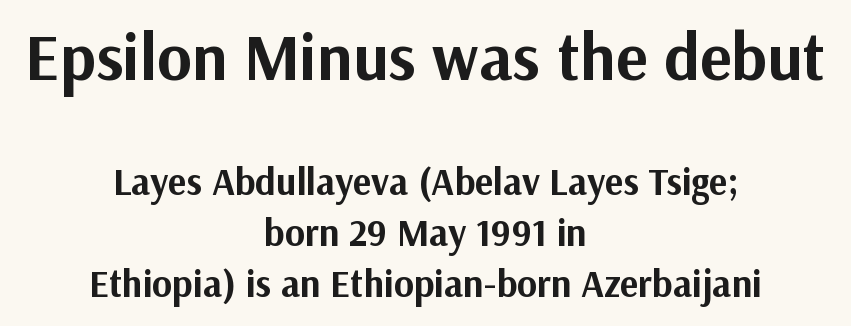
{"serif": "no", "italic": "no", "bold": "yes", "weight": "bold", "width": "normal", "stroke_contrast": "medium", "x_height": "medium", "monospaced": "no", "underline": "no", "align": "center", "line_spacing": "normal", "line_spacing_ratio": 1.34, "letter_spacing": "normal", "letter_spacing_em": 0.0, "larger_block": "first", "size_ratio": 1.74, "glyph_px": 66}
